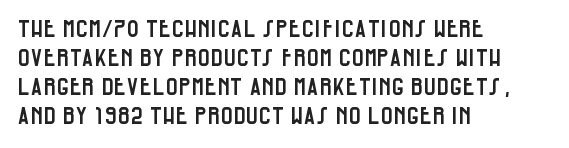
The image shows 23 px text type, upright; set left-aligned, normal line spacing (1.26x), normal letter spacing, not underlined.
